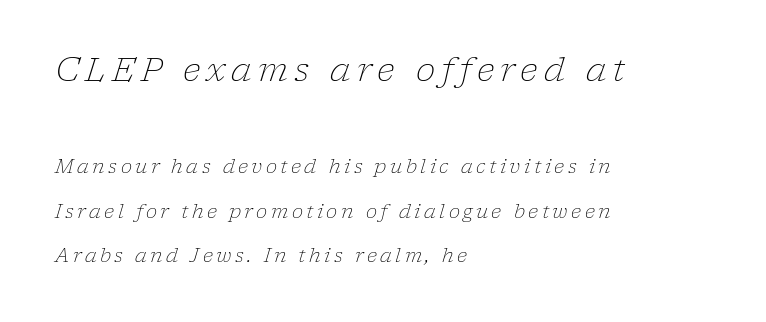
Q: Is the text bold? A: No.
Q: Is the text italic (slanted)? A: Yes, it leans right by about 17 degrees.
Q: Is the typeface a serif or a sans-serif typeface? A: Serif.
Q: Is the text underlined? A: No.
Q: How is the paragraph aligned? A: Left-aligned.
Q: Is the spacing between lines tight, normal or loose? A: Loose.
Q: Which block of text is set in a larger size, the first (top) or the second (bottom)? A: The first (top) one.
Q: Width (condensed, normal, or wide)? A: Normal.
Q: Stroke contrast? A: Low.
Q: x-height? A: Medium.
Q: Monospaced? A: No.
